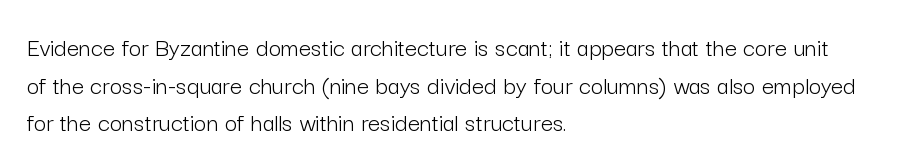
The image shows 27 px text type, upright; set left-aligned, normal line spacing (1.39x), normal letter spacing, not underlined.
